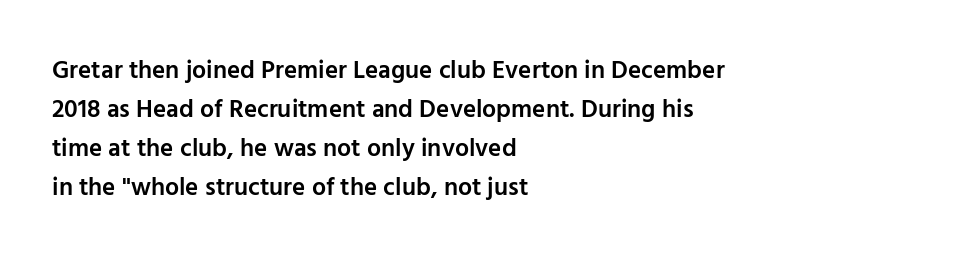
The image shows 25 px text type, upright; set left-aligned, normal line spacing (1.56x), normal letter spacing, not underlined.
